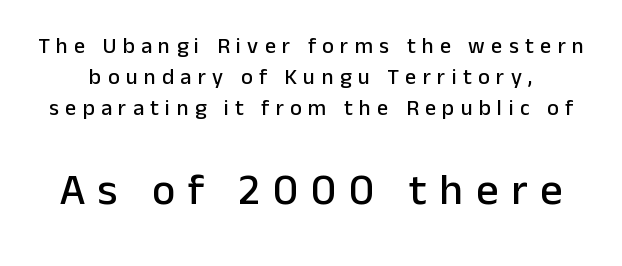
Q: Is the text italic (slanted)? A: No, it is upright.
Q: Is the typeface a serif or a sans-serif typeface? A: Sans-serif.
Q: Is the text underlined? A: No.
Q: Is the spacing between letters normal or unusually wide? A: Unusually wide.
Q: Is the spacing between lines tight, normal or loose? A: Normal.
Q: Which block of text is set in a larger size, the first (top) or the second (bottom)? A: The second (bottom) one.
Q: Width (condensed, normal, or wide)? A: Normal.
Q: Stroke contrast? A: Low.
Q: x-height? A: Medium.
Q: Monospaced? A: No.
